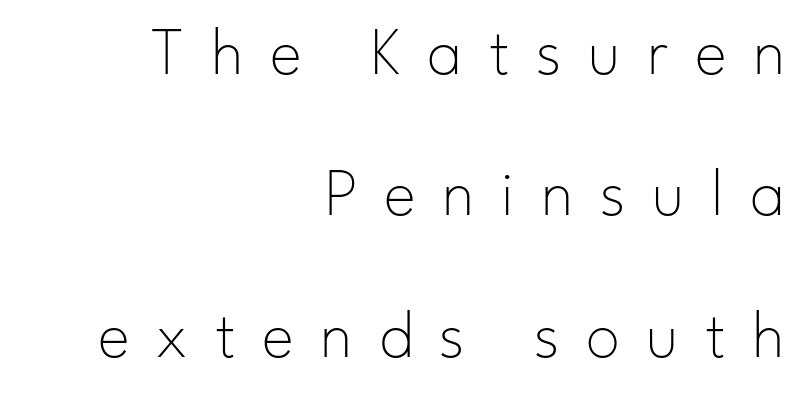
Q: Is the text bold? A: No.
Q: Is the text italic (slanted)? A: No, it is upright.
Q: Is the typeface a serif or a sans-serif typeface? A: Sans-serif.
Q: Is the text underlined? A: No.
Q: How is the paragraph aligned? A: Right-aligned.
Q: Is the spacing between letters normal or unusually wide? A: Unusually wide.
Q: Is the spacing between lines tight, normal or loose? A: Loose.
Q: Width (condensed, normal, or wide)? A: Normal.
Q: Stroke contrast? A: Low.
Q: x-height? A: Small.
Q: Monospaced? A: No.
